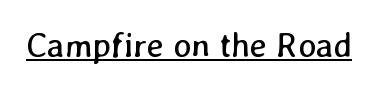
The image shows 34 px regular-weight type; set normal letter spacing, underlined; low stroke contrast and a medium x-height.
